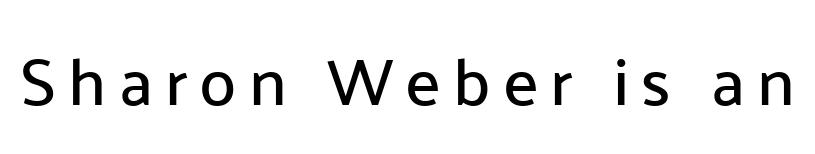
{"serif": "no", "italic": "no", "width": "normal", "stroke_contrast": "low", "x_height": "medium", "monospaced": "no", "underline": "no", "glyph_px": 67}
